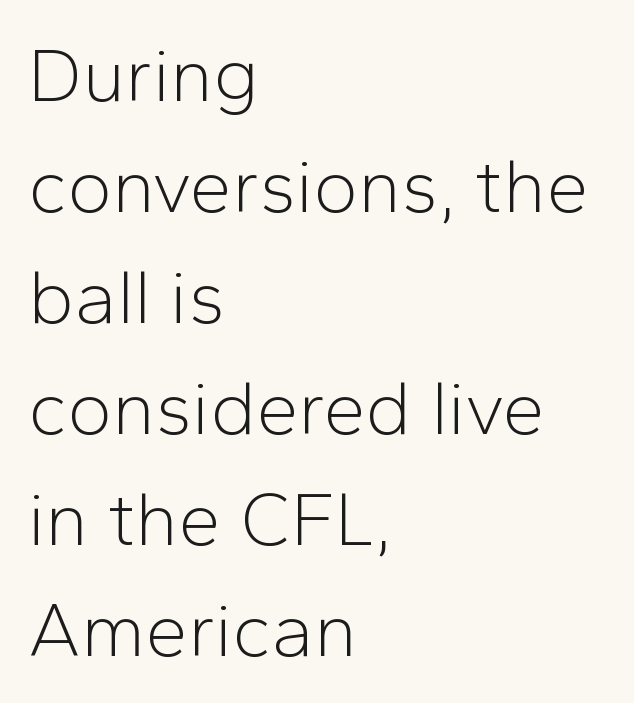
{"serif": "no", "italic": "no", "bold": "no", "weight": "light", "width": "normal", "stroke_contrast": "low", "x_height": "medium", "monospaced": "no", "underline": "no", "align": "left", "line_spacing": "normal", "line_spacing_ratio": 1.46, "letter_spacing": "normal", "letter_spacing_em": 0.0, "glyph_px": 76}
